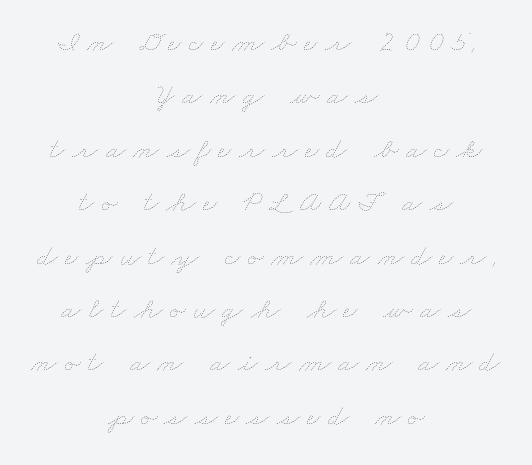
The image shows 30 px thin, wide type; set centered, line spacing 1.78x, unusually wide letter spacing (+0.24 em), not underlined; low stroke contrast and a small x-height.
